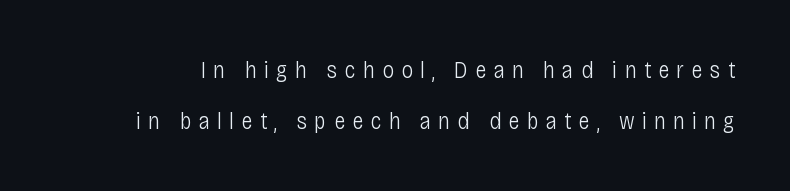
{"italic": "no", "bold": "no", "underline": "no", "line_spacing": "loose", "line_spacing_ratio": 2.11, "letter_spacing": "wide", "letter_spacing_em": 0.3, "glyph_px": 24}
